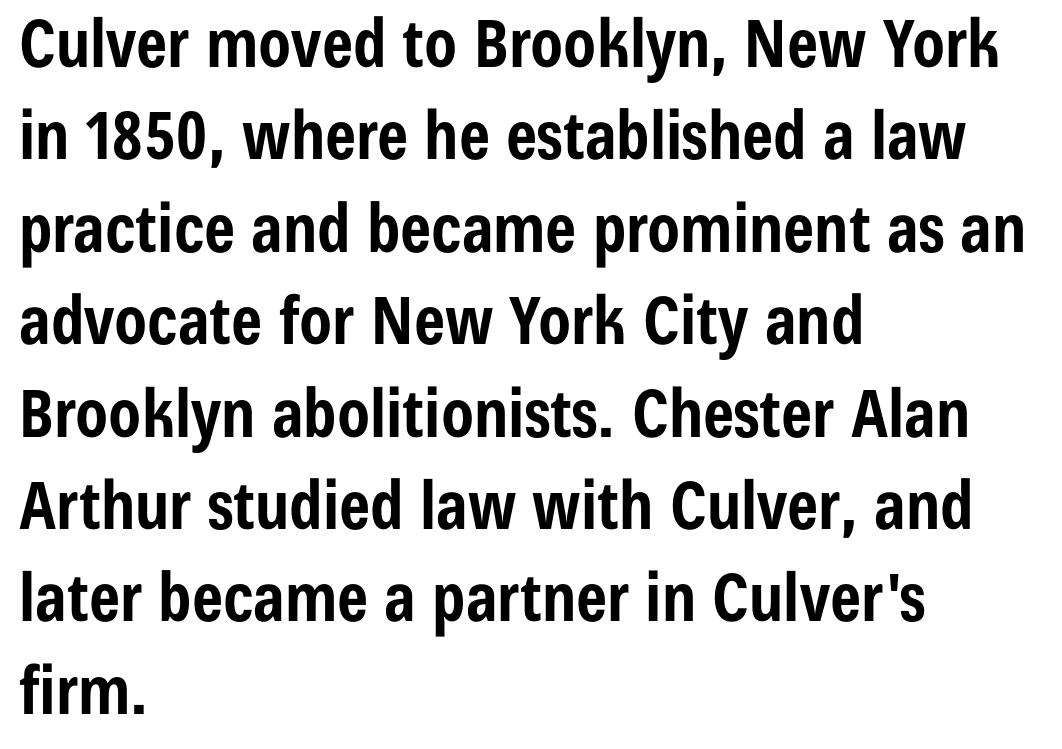
The image shows 66 px bold, condensed sans-serif type, upright; set left-aligned, normal line spacing (1.4x), normal letter spacing, not underlined; low stroke contrast and a medium x-height.
